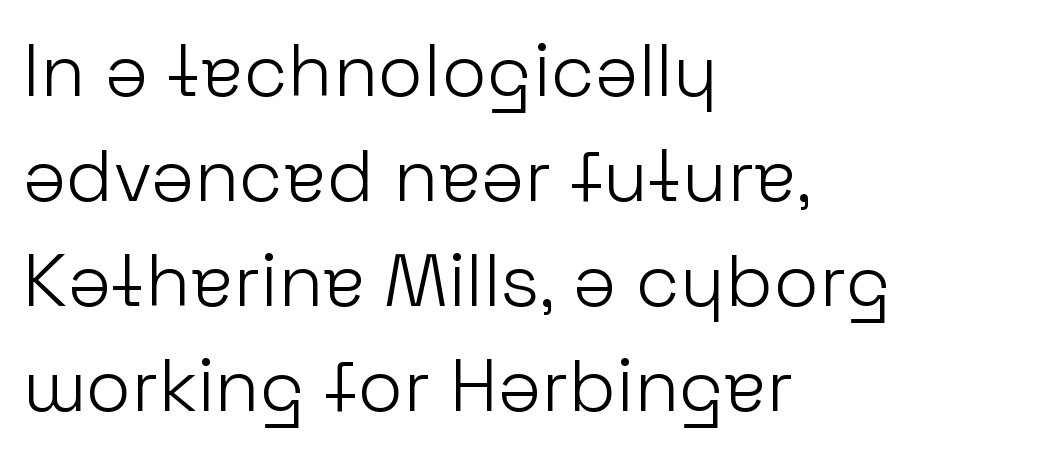
The image shows 74 px light sans-serif type, upright; set left-aligned, normal line spacing (1.42x), normal letter spacing, not underlined; low stroke contrast and a medium x-height.
